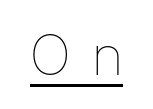
{"italic": "no", "bold": "no", "weight": "thin", "width": "condensed", "stroke_contrast": "low", "x_height": "medium", "monospaced": "no", "underline": "yes", "letter_spacing": "wide", "letter_spacing_em": 0.42, "glyph_px": 56}
